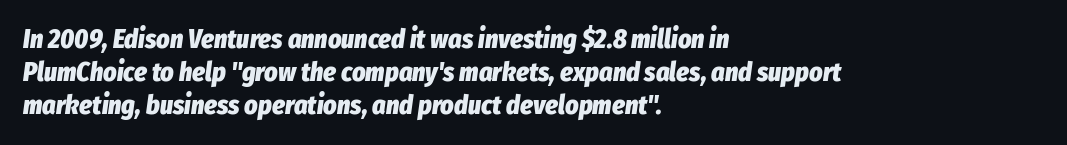
Q: Is the text bold? A: Yes.
Q: Is the text italic (slanted)? A: Yes, it leans right by about 8 degrees.
Q: Is the text underlined? A: No.
Q: How is the paragraph aligned? A: Left-aligned.
Q: Is the spacing between letters normal or unusually wide? A: Normal.
Q: Is the spacing between lines tight, normal or loose? A: Normal.
